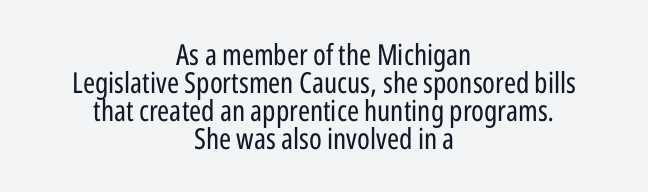
{"serif": "no", "italic": "no", "bold": "no", "weight": "regular", "width": "condensed", "stroke_contrast": "low", "x_height": "medium", "monospaced": "no", "underline": "no", "align": "center", "line_spacing": "tight", "line_spacing_ratio": 0.96, "letter_spacing": "normal", "letter_spacing_em": 0.0, "glyph_px": 29}
